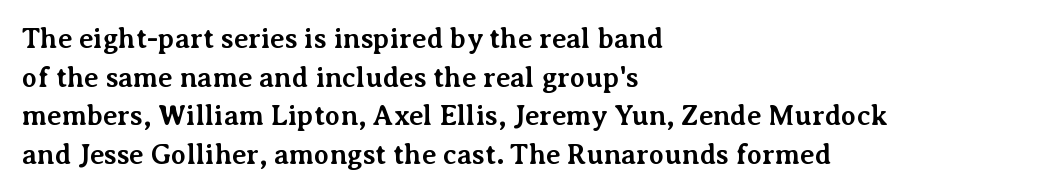
This sample uses plain, unmodified letter spacing. Whoever set this chose a conventional vertical rhythm. The typesetter chose a ragged-right arrangement here. A typesetter would call this proportional, since set widths differ per character.
